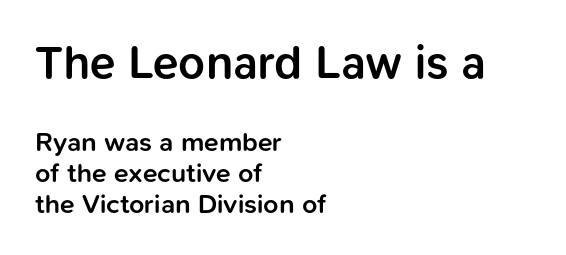
The designer gave the opening block more size than the closing block. Is there any slant? The stems are plumb. Each letter keeps its own natural width here, so spacing adapts to shape. One-word summary of the alignment: left.
